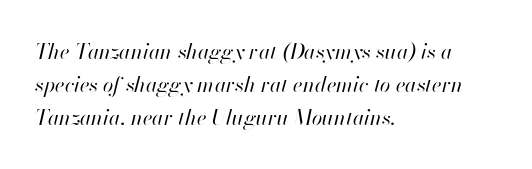
The passage is arranged the way most books set body copy — flush left. Evenly set lines give the paragraph a standard silhouette. Characters are canted at an angle relative to the baseline's perpendicular. Anything drawn beneath the words? Only blank space.
